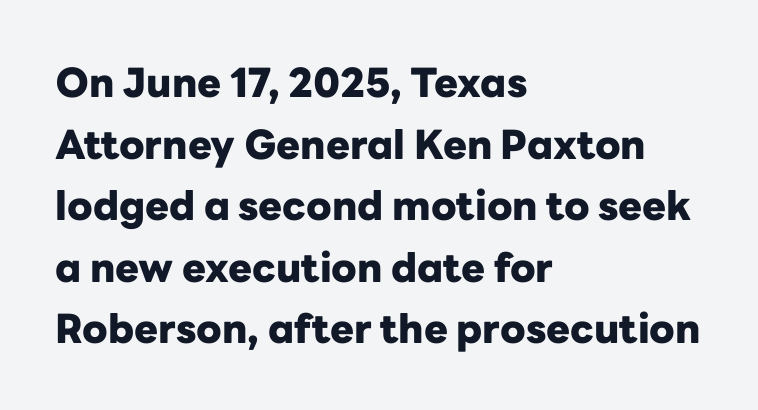
Q: Is the text bold? A: Yes.
Q: Is the text italic (slanted)? A: No, it is upright.
Q: Is the typeface a serif or a sans-serif typeface? A: Sans-serif.
Q: Is the text underlined? A: No.
Q: How is the paragraph aligned? A: Left-aligned.
Q: Is the spacing between letters normal or unusually wide? A: Normal.
Q: Is the spacing between lines tight, normal or loose? A: Normal.
Q: Width (condensed, normal, or wide)? A: Normal.
Q: Stroke contrast? A: Low.
Q: x-height? A: Medium.
Q: Monospaced? A: No.
